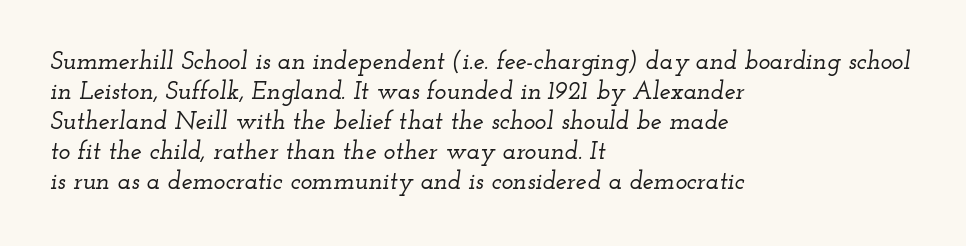
Q: Is the text italic (slanted)? A: Yes, it leans right by about 12 degrees.
Q: Is the text underlined? A: No.
Q: How is the paragraph aligned? A: Left-aligned.
Q: Is the spacing between letters normal or unusually wide? A: Normal.
